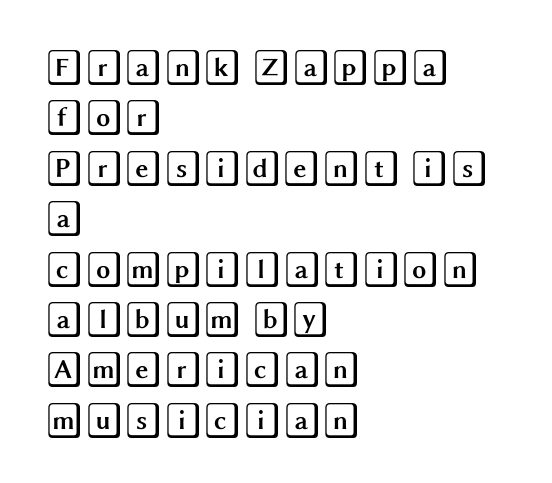
Q: Is the text italic (slanted)? A: No, it is upright.
Q: Is the text underlined? A: No.
Q: How is the paragraph aligned? A: Left-aligned.
Q: Is the spacing between letters normal or unusually wide? A: Normal.
Q: Is the spacing between lines tight, normal or loose? A: Normal.
Q: Width (condensed, normal, or wide)? A: Wide.
Q: x-height? A: Large.
